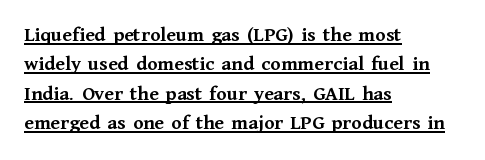
{"italic": "no", "bold": "yes", "underline": "yes", "align": "left", "line_spacing": "normal", "line_spacing_ratio": 1.4, "letter_spacing": "normal", "letter_spacing_em": 0.0, "glyph_px": 21}
